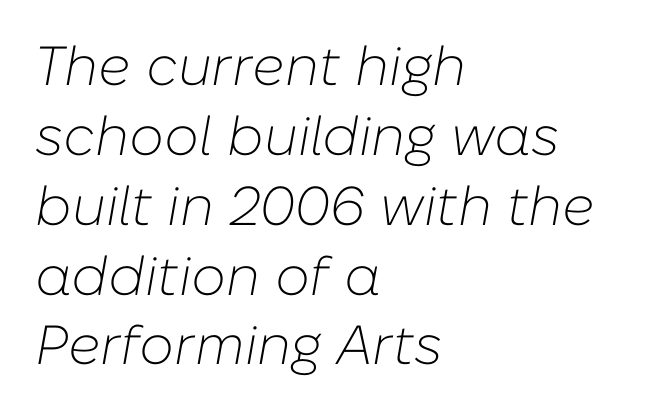
Q: Is the text bold? A: No.
Q: Is the text italic (slanted)? A: Yes, it leans right by about 10 degrees.
Q: Is the text underlined? A: No.
Q: How is the paragraph aligned? A: Left-aligned.
Q: Is the spacing between letters normal or unusually wide? A: Normal.
Q: Is the spacing between lines tight, normal or loose? A: Normal.
Q: Width (condensed, normal, or wide)? A: Normal.
Q: Stroke contrast? A: Low.
Q: x-height? A: Medium.
Q: Monospaced? A: No.
